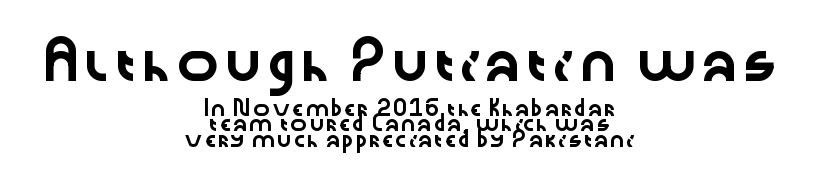
The image shows 36 px wide sans-serif type, upright; set centered, tight line spacing (1.11x), normal letter spacing, not underlined; the first (top) block is 2.57x larger; low stroke contrast and a medium x-height.
